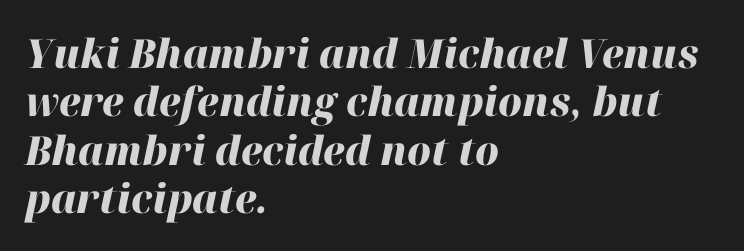
Q: Is the text bold? A: Yes.
Q: Is the text italic (slanted)? A: Yes, it leans right by about 12 degrees.
Q: Is the text underlined? A: No.
Q: How is the paragraph aligned? A: Left-aligned.
Q: Is the spacing between letters normal or unusually wide? A: Normal.
Q: Width (condensed, normal, or wide)? A: Normal.
Q: Stroke contrast? A: High.
Q: x-height? A: Medium.
Q: Monospaced? A: No.
